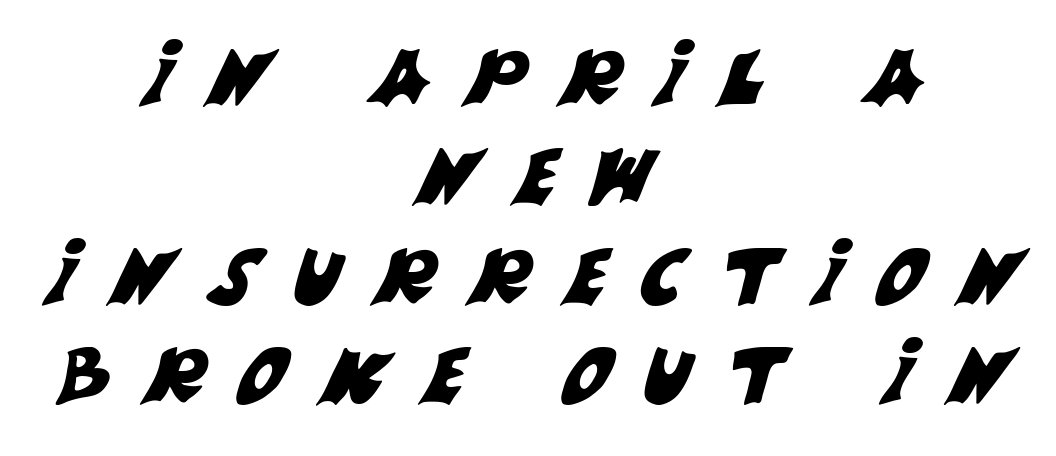
Q: Is the typeface a serif or a sans-serif typeface? A: Sans-serif.
Q: Is the text underlined? A: No.
Q: How is the paragraph aligned? A: Centered.
Q: Is the spacing between letters normal or unusually wide? A: Unusually wide.
Q: Is the spacing between lines tight, normal or loose? A: Normal.
Q: Width (condensed, normal, or wide)? A: Normal.
Q: Stroke contrast? A: Medium.
Q: x-height? A: Large.
Q: Monospaced? A: No.
